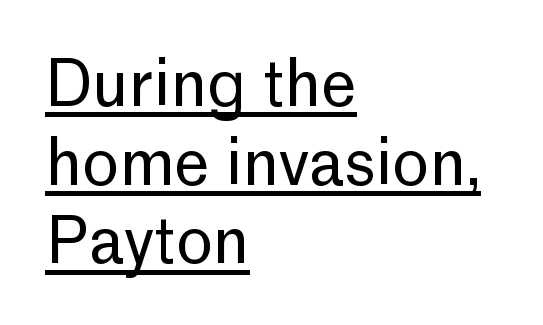
The specimen reads as upright at a glance. Heaviness? Minimal to ordinary, like unemphasized prose. Typographically, this falls in the sans-serif category. Horizontal alignment here is leftward, the default for most running prose.
